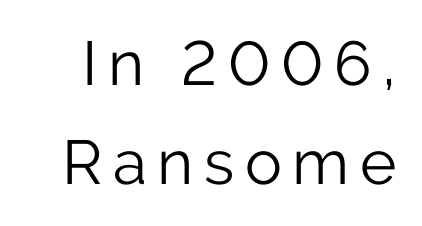
{"serif": "no", "italic": "no", "bold": "no", "weight": "light", "width": "normal", "stroke_contrast": "low", "x_height": "medium", "monospaced": "no", "underline": "no", "line_spacing": "normal", "line_spacing_ratio": 1.6, "glyph_px": 62}
